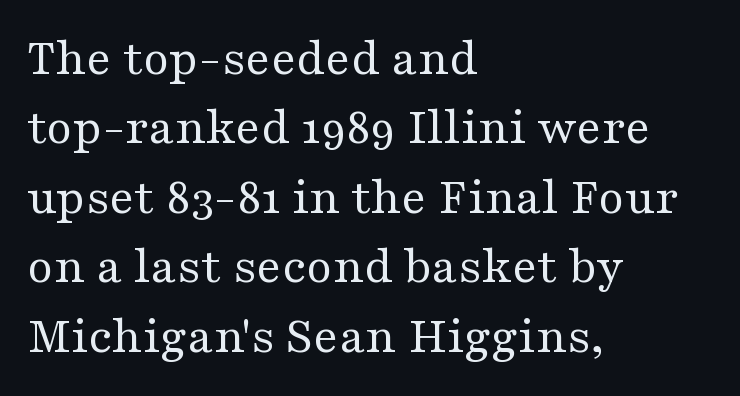
Q: Is the text bold? A: No.
Q: Is the text italic (slanted)? A: No, it is upright.
Q: Is the typeface a serif or a sans-serif typeface? A: Serif.
Q: Is the text underlined? A: No.
Q: How is the paragraph aligned? A: Left-aligned.
Q: Is the spacing between letters normal or unusually wide? A: Normal.
Q: Is the spacing between lines tight, normal or loose? A: Normal.
Q: Width (condensed, normal, or wide)? A: Wide.
Q: Stroke contrast? A: Medium.
Q: x-height? A: Medium.
Q: Monospaced? A: No.
